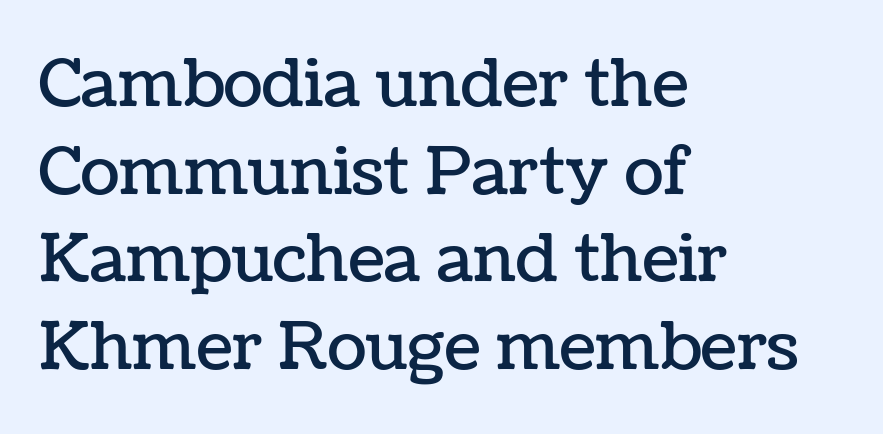
{"italic": "no", "width": "normal", "stroke_contrast": "low", "x_height": "medium", "monospaced": "no", "underline": "no", "align": "left", "line_spacing": "normal", "line_spacing_ratio": 1.35, "letter_spacing": "normal", "letter_spacing_em": 0.0, "glyph_px": 65}
